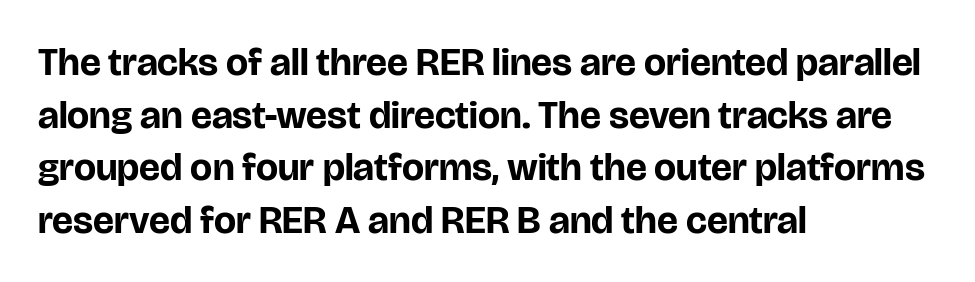
{"serif": "no", "italic": "no", "bold": "yes", "weight": "bold", "width": "normal", "stroke_contrast": "low", "x_height": "large", "monospaced": "no", "underline": "no", "align": "left", "line_spacing": "normal", "line_spacing_ratio": 1.35, "letter_spacing": "normal", "letter_spacing_em": 0.0, "glyph_px": 39}
